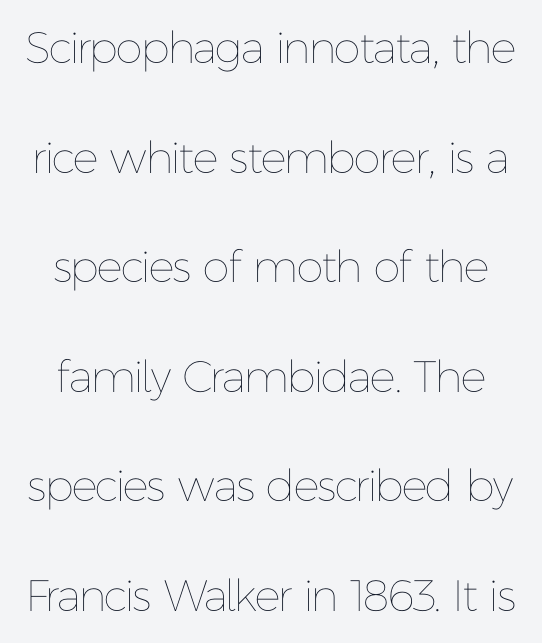
Posture: vertical. Compared with typical body copy, the letter spacing here is the same. Rows of type keep a wide berth in the vertical direction. You could not count columns in this text — the font is proportionally spaced. The foot of each line stays bare and open.
